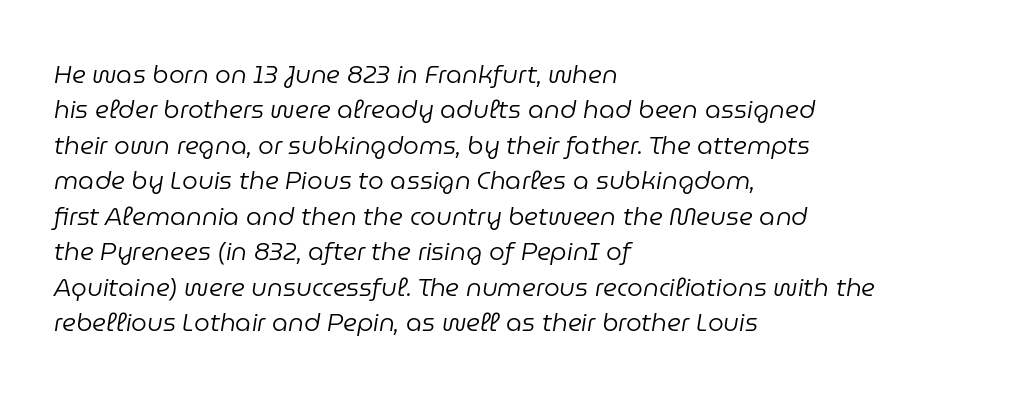
{"italic": "yes", "lean": "right", "slant_degrees": 9, "bold": "no", "underline": "no", "align": "left", "line_spacing": "normal", "line_spacing_ratio": 1.42, "letter_spacing": "normal", "letter_spacing_em": 0.0, "glyph_px": 25}
